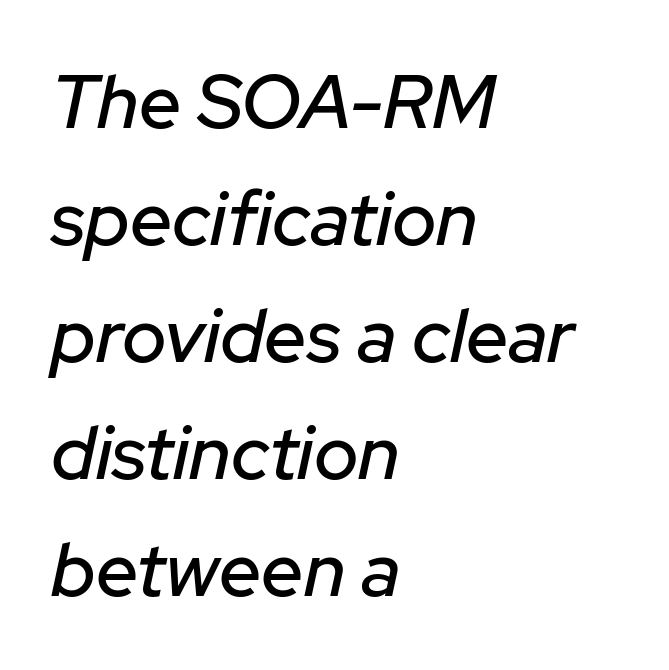
The image shows 75 px text type, italic (leaning right); set left-aligned, normal line spacing (1.56x), normal letter spacing, not underlined; low stroke contrast and a medium x-height.
